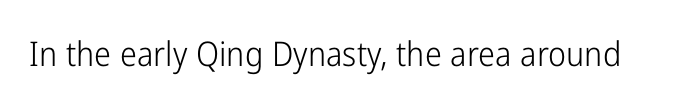
Tall strokes in this sample are plumb rather than angled. Observe the ordinary spacing: letters are neighbours, not strangers. The area under the type is left untouched. Nothing heavy about these letters — not bold at all.
